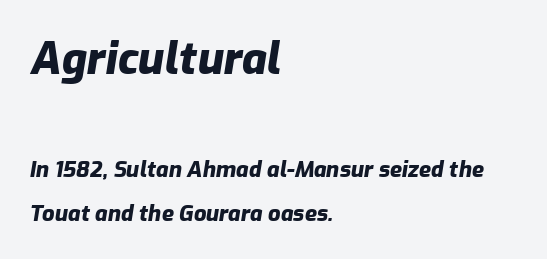
Letter spacing: default. Casual observation: everything's shoved over to the left. There's an unmistakable incline to the writing here. The designer dialed line spacing up above the default. The passage shown is typed in a proportional face where columns would drift.
